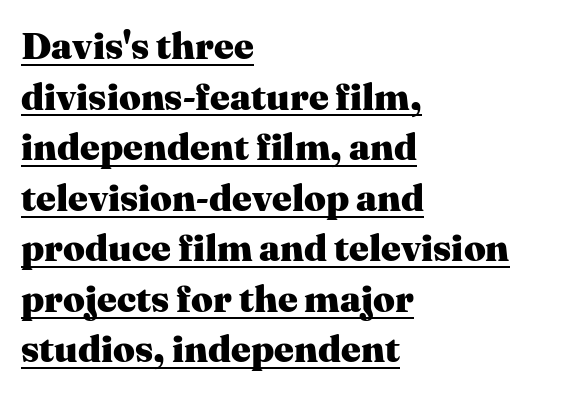
Notice how thick the strokes are: this is what a full bold looks like. Visually the block forms a straight wall on the left and a jagged coastline on the right. The letters advance in unequal steps, a hallmark of proportional type. Between one letter and the next there's only the usual sliver of space. Look at the bottom of the vertical strokes: they flare into serifs here. The lettering holds an erect, upright posture throughout.
